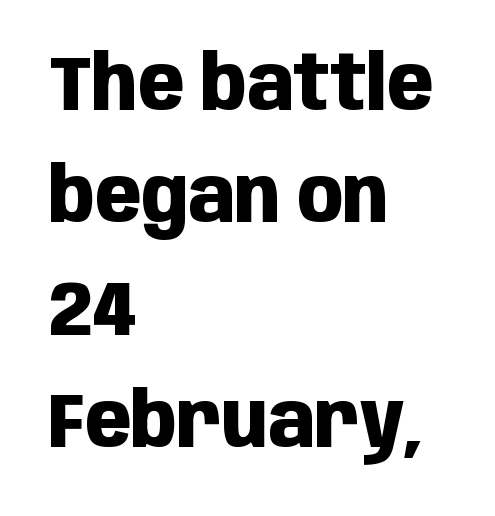
Leading matches the norm, producing a regular column. Each letter keeps its own natural width here, so spacing adapts to shape. The passage shown is typeset with a sans-serif family. Each glyph is drawn with heavy, bold strokes.
